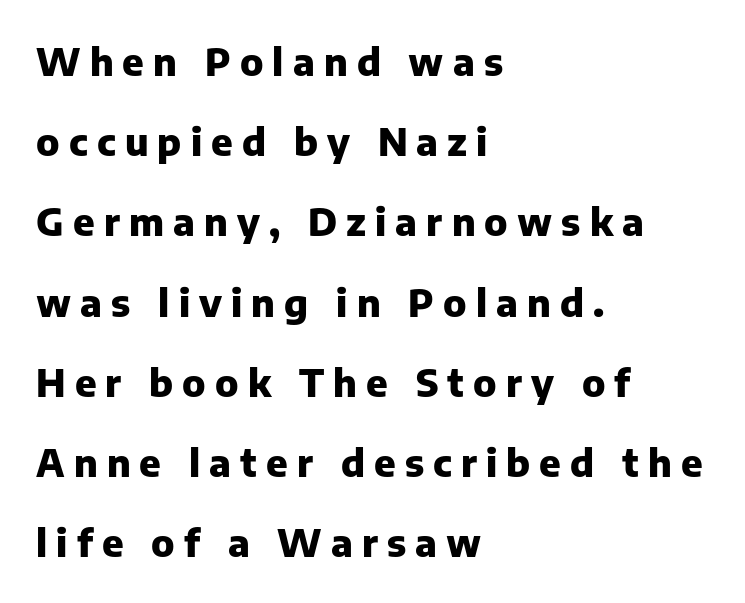
You'd pick this weight for a headline — it's a proper bold. These lines are rendered in a variable-pitch font. You can tell it's not italic because the verticals are truly vertical. Words float on clear page, feet unadorned. The block of text is sparse from top to bottom, with ample space between rows.
